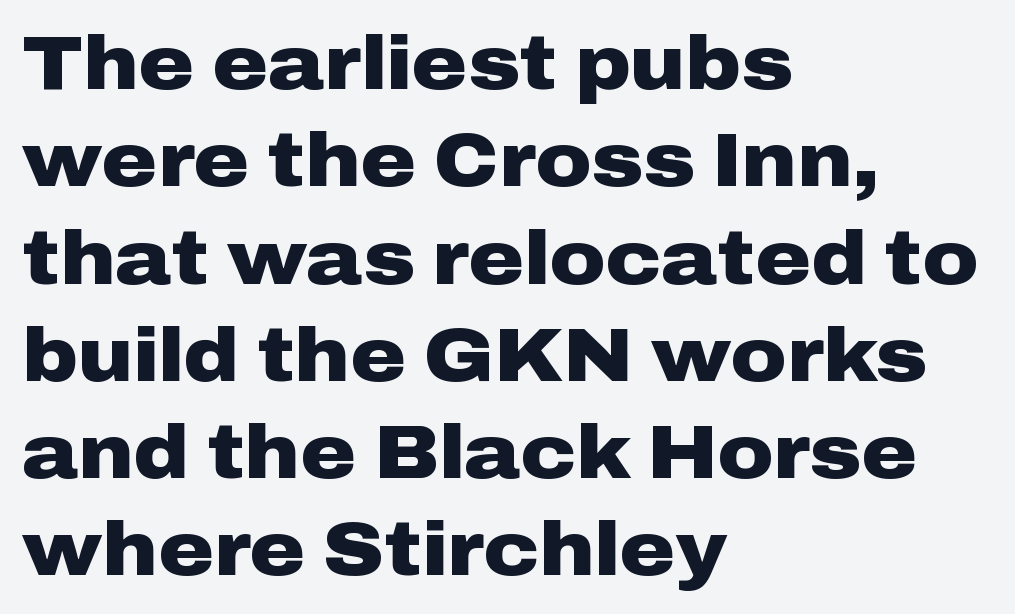
Q: Is the text bold? A: Yes.
Q: Is the text italic (slanted)? A: No, it is upright.
Q: Is the typeface a serif or a sans-serif typeface? A: Sans-serif.
Q: Is the text underlined? A: No.
Q: How is the paragraph aligned? A: Left-aligned.
Q: Is the spacing between letters normal or unusually wide? A: Normal.
Q: Is the spacing between lines tight, normal or loose? A: Normal.
Q: Width (condensed, normal, or wide)? A: Wide.
Q: Stroke contrast? A: Low.
Q: x-height? A: Medium.
Q: Monospaced? A: No.
